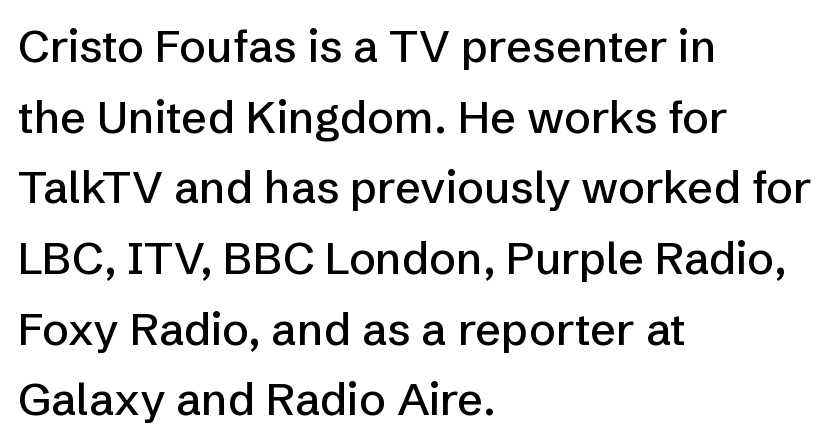
The lines in this sample share a left origin and differ only in where they stop. Descender tails drop into unmarked territory. The line texture is even and compact thanks to regular tracking. Regarding serifs, this sample does without them. Honestly, the row spacing looks completely unremarkable.
